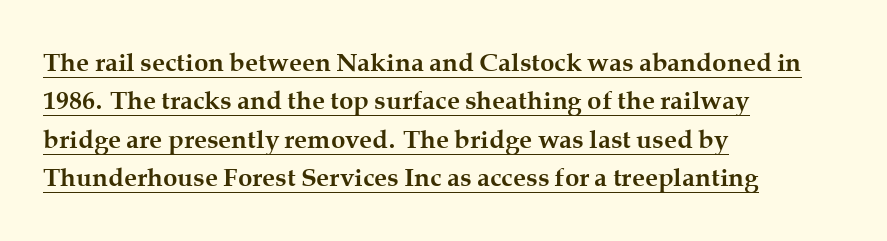
Look at the tracking — it's just the regular setting, nothing added. If you drew a line through each stem, it would be perfectly vertical. The ragged edge is on the right, which tells us the setting is flush left. Honestly, the underline is the first thing you notice here.
